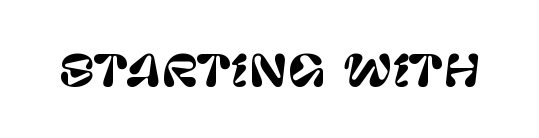
The type family on display is of the sans-serif kind. Spacing verdict: proportional, widths tailored to each character. Letters rest on an invisible, unmarked baseline. The rendering keeps characters at their native spacing.
